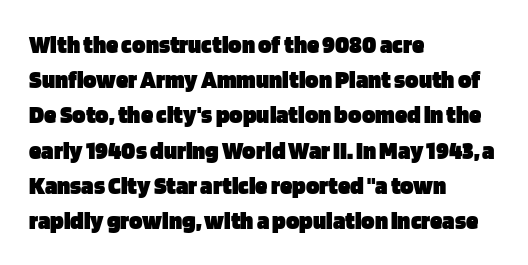
{"italic": "no", "bold": "yes", "underline": "no", "align": "left", "line_spacing": "normal", "line_spacing_ratio": 1.41, "letter_spacing": "normal", "letter_spacing_em": 0.0, "glyph_px": 25}
